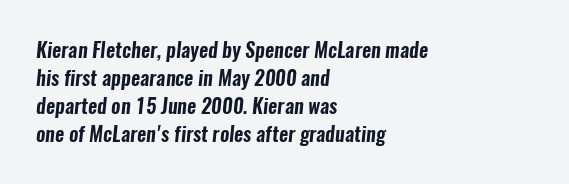
Q: Is the text underlined? A: No.
Q: How is the paragraph aligned? A: Left-aligned.
Q: Is the spacing between letters normal or unusually wide? A: Normal.
Q: Is the spacing between lines tight, normal or loose? A: Normal.
